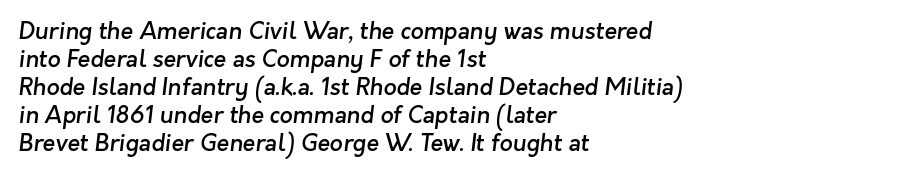
{"bold": "semi", "underline": "no", "align": "left", "line_spacing_ratio": 1.22, "letter_spacing": "normal", "letter_spacing_em": 0.0, "glyph_px": 23}
